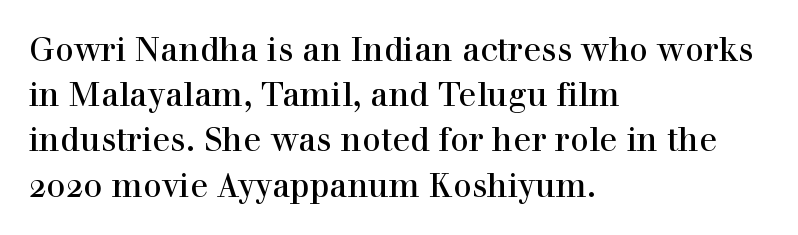
This block has exactly the height ordinary leading produces. The setting favours the left margin, as ordinary paragraphs usually do. The string is rendered with underlining switched off. Standard letterfit; no display-style spreading of the glyphs. A typesetter would call this proportional, since set widths differ per character.
